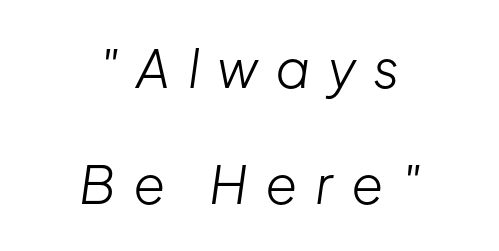
Q: Is the text bold? A: No.
Q: Is the text italic (slanted)? A: Yes, it leans right by about 8 degrees.
Q: Is the text underlined? A: No.
Q: How is the paragraph aligned? A: Centered.
Q: Is the spacing between letters normal or unusually wide? A: Unusually wide.
Q: Is the spacing between lines tight, normal or loose? A: Loose.
Q: Width (condensed, normal, or wide)? A: Normal.
Q: Stroke contrast? A: Low.
Q: x-height? A: Medium.
Q: Monospaced? A: No.
